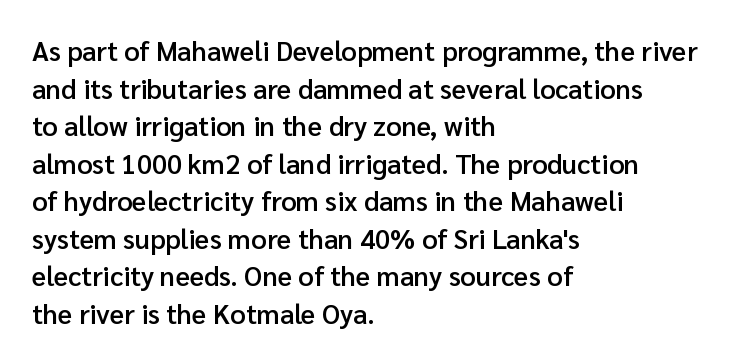
If you drew a ruler down the left edge, every line would touch it. Does the leading feel generous? No, just average. The gap between lines stays unmarked. This is the in-between weight designers call semibold or demi. These lines keep a tight, regular rhythm from letter to letter. This is roman type, the default non-slanted kind.
